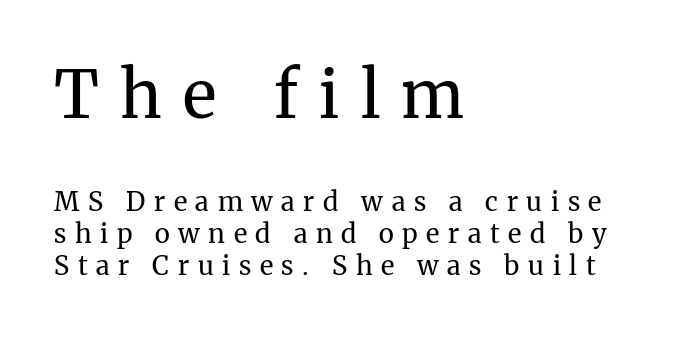
Observe the wide spacing: letters keep a clear distance from each other. The passage shown is not bold in any degree. Compare the two chunks: the upper has the greater cap height. The type sits square on the baseline with zero lean. The characters display serif detailing at their extremities. One-word summary of the alignment: left.
